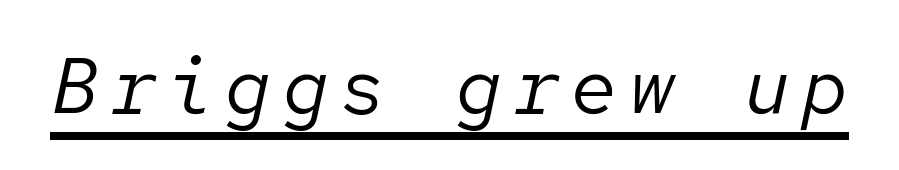
The image shows 79 px regular-weight type, italic (leaning right), monospaced; set underlined; low stroke contrast and a medium x-height.
